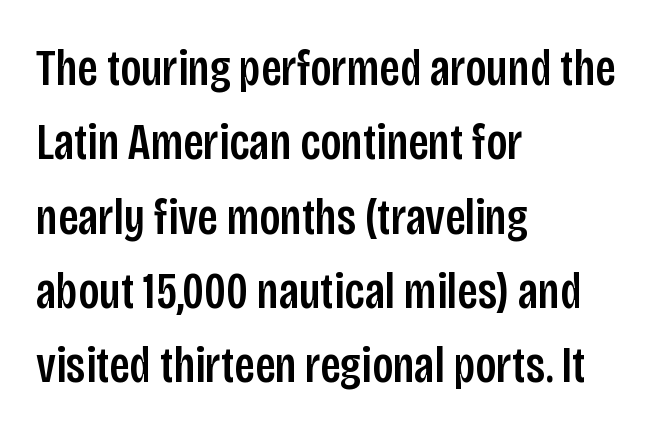
Evenly set lines give the paragraph a standard silhouette. Descender tails drop into unmarked territory. In terms of letterform style, serifs are entirely absent. A typesetter would call this proportional, since set widths differ per character. A roman cut, with each character standing at attention.
